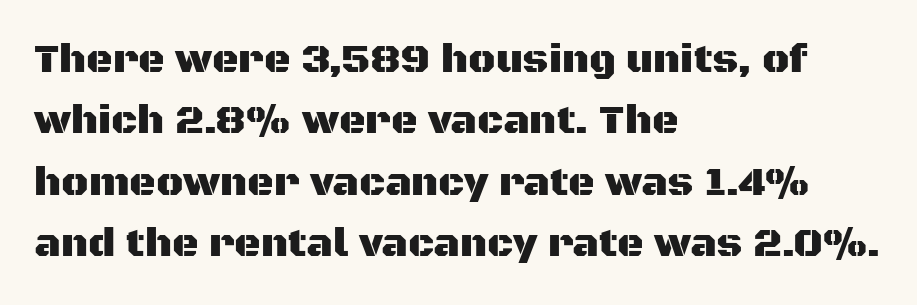
Q: Is the text italic (slanted)? A: No, it is upright.
Q: Is the typeface a serif or a sans-serif typeface? A: Sans-serif.
Q: Is the text underlined? A: No.
Q: How is the paragraph aligned? A: Left-aligned.
Q: Is the spacing between letters normal or unusually wide? A: Normal.
Q: Is the spacing between lines tight, normal or loose? A: Normal.
Q: Width (condensed, normal, or wide)? A: Normal.
Q: Stroke contrast? A: Medium.
Q: x-height? A: Large.
Q: Monospaced? A: No.
